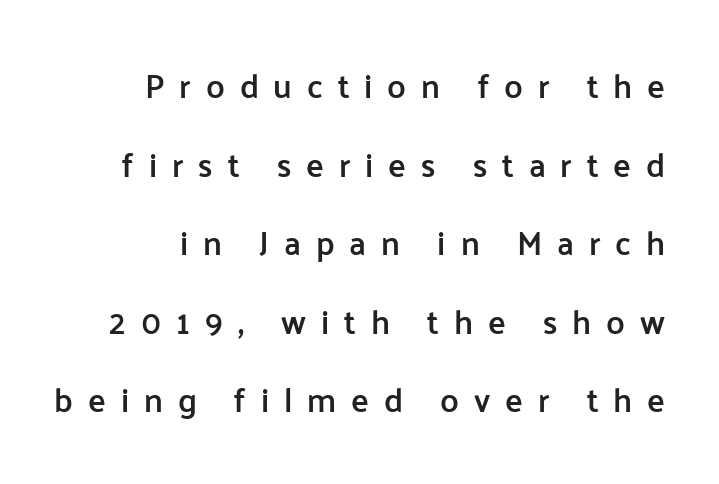
Quick note: interline space is abundant. The specimen omits any rule beneath the text block's lines. Is there any slant? The stems are plumb. The letterforms stand isolated, each surrounded by extra space. The characters look somewhat weighty, a semibold short of true bold.
